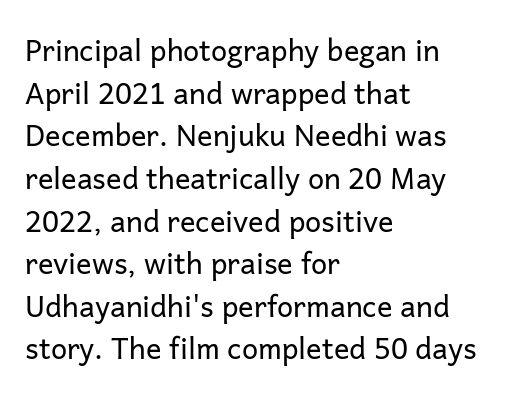
Q: Is the text bold? A: No.
Q: Is the text italic (slanted)? A: No, it is upright.
Q: Is the typeface a serif or a sans-serif typeface? A: Sans-serif.
Q: Is the text underlined? A: No.
Q: How is the paragraph aligned? A: Left-aligned.
Q: Is the spacing between letters normal or unusually wide? A: Normal.
Q: Is the spacing between lines tight, normal or loose? A: Normal.
Q: Width (condensed, normal, or wide)? A: Normal.
Q: Stroke contrast? A: Low.
Q: x-height? A: Medium.
Q: Monospaced? A: No.
